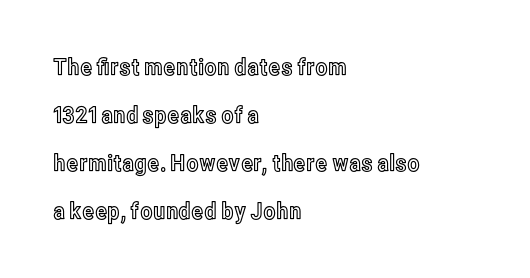
Students, observe: this is what heavily led, spacious text looks like. Alignment: flush left. The horizontal fit of the characters is conventional and even. The typography opts for an upright posture over an oblique one. Descenders are the only things crossing below the line.
